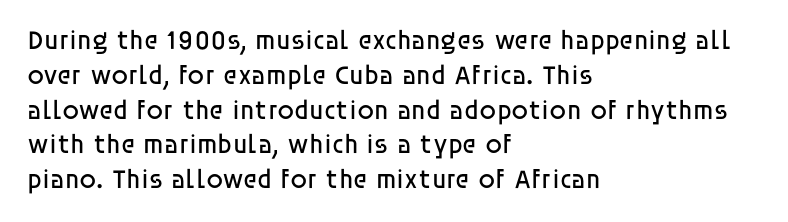
Q: Is the text bold? A: No.
Q: Is the text italic (slanted)? A: No, it is upright.
Q: Is the text underlined? A: No.
Q: How is the paragraph aligned? A: Left-aligned.
Q: Is the spacing between letters normal or unusually wide? A: Normal.
Q: Is the spacing between lines tight, normal or loose? A: Normal.
